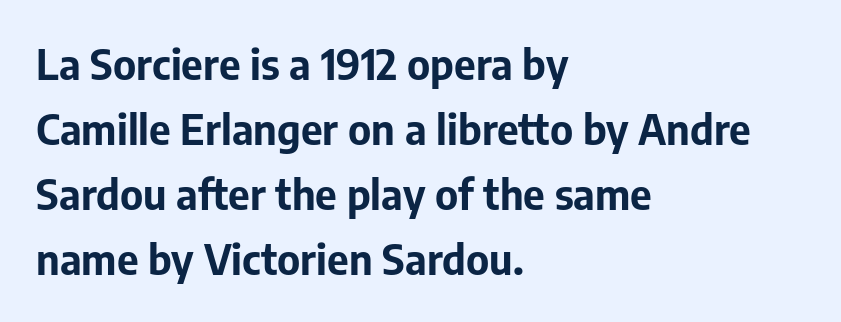
{"serif": "no", "italic": "no", "bold": "yes", "weight": "bold", "width": "normal", "stroke_contrast": "low", "x_height": "medium", "monospaced": "no", "underline": "no", "align": "left", "line_spacing": "normal", "line_spacing_ratio": 1.55, "letter_spacing": "normal", "letter_spacing_em": 0.0, "glyph_px": 42}
